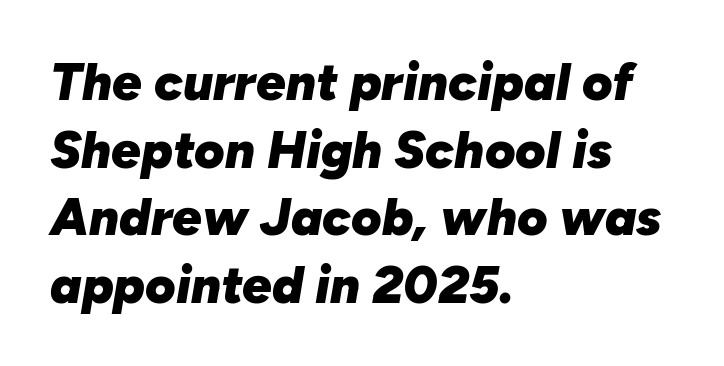
Q: Is the text bold? A: Yes.
Q: Is the text italic (slanted)? A: Yes, it leans right by about 10 degrees.
Q: Is the text underlined? A: No.
Q: How is the paragraph aligned? A: Left-aligned.
Q: Is the spacing between letters normal or unusually wide? A: Normal.
Q: Is the spacing between lines tight, normal or loose? A: Normal.
Q: Width (condensed, normal, or wide)? A: Normal.
Q: Stroke contrast? A: Low.
Q: x-height? A: Medium.
Q: Monospaced? A: No.
